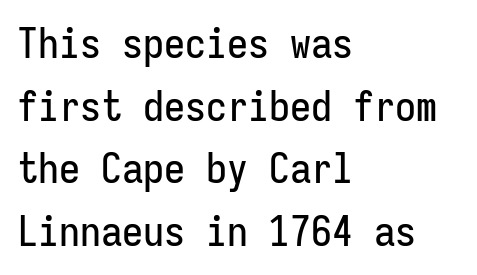
The image shows 42 px condensed sans-serif type, upright, monospaced; set left-aligned, normal line spacing (1.49x), normal letter spacing, not underlined; low stroke contrast and a medium x-height.
